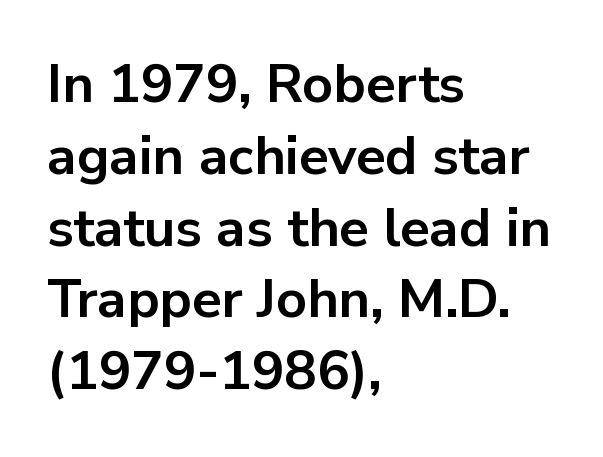
The image shows 54 px bold sans-serif type, upright; set left-aligned, normal line spacing (1.33x), normal letter spacing, not underlined; low stroke contrast and a medium x-height.
